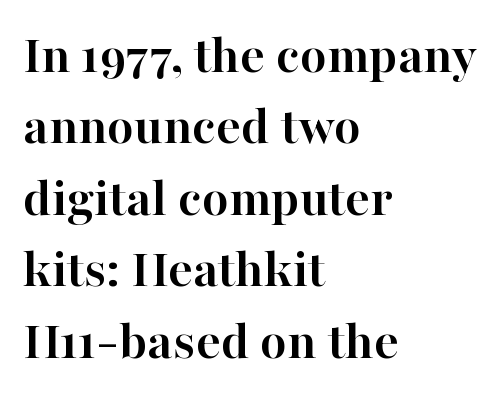
The image shows 55 px semibold serif type, upright; set left-aligned, normal line spacing (1.3x), normal letter spacing, not underlined; high stroke contrast and a medium x-height.
